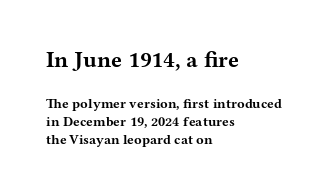
Compared with a centered layout, this one pins lines to the left instead. Note: larger setting up top, smaller setting below. Each new line begins a customary step beneath the previous one. Posture: vertical. Standard letterfit; no display-style spreading of the glyphs. Glance below the letters and you will spot only blank space.
